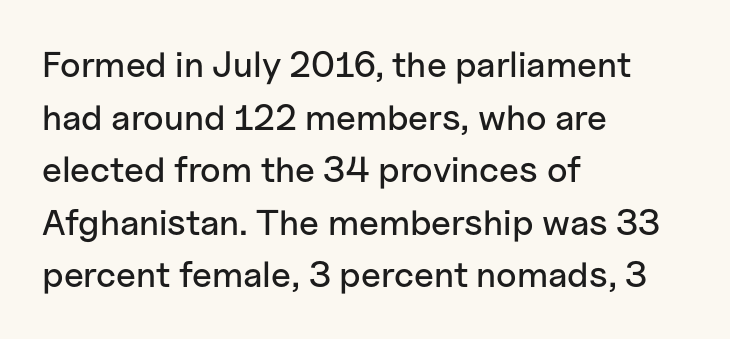
Default kerning and tracking; the words read as compact shapes. Regarding serifs, this sample does without them. Every row of glyphs begins at an identical x-position on the left. One glance says typical: line gaps are just what's usual. Is this a fixed-width face? No — the glyphs have proportional, varying widths. Lines of text with bare space underneath.
